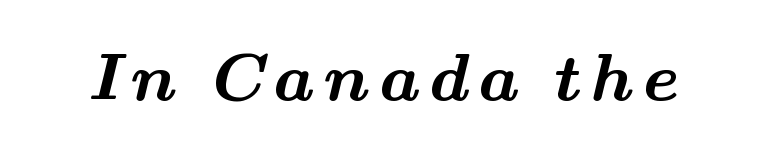
Q: Is the text bold? A: Yes.
Q: Is the typeface a serif or a sans-serif typeface? A: Serif.
Q: Is the text underlined? A: No.
Q: Width (condensed, normal, or wide)? A: Wide.
Q: Stroke contrast? A: Medium.
Q: x-height? A: Small.
Q: Monospaced? A: No.
